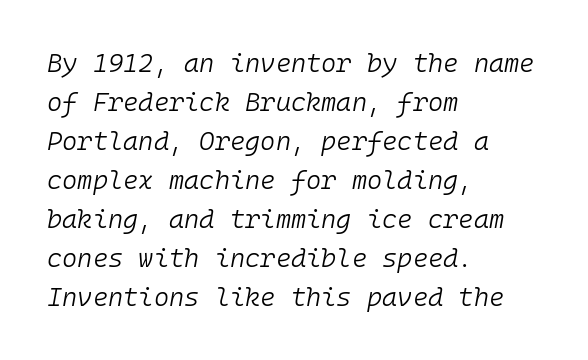
Q: Is the text bold? A: No.
Q: Is the text italic (slanted)? A: Yes, it leans right by about 10 degrees.
Q: Is the text underlined? A: No.
Q: How is the paragraph aligned? A: Left-aligned.
Q: Is the spacing between letters normal or unusually wide? A: Normal.
Q: Is the spacing between lines tight, normal or loose? A: Normal.
